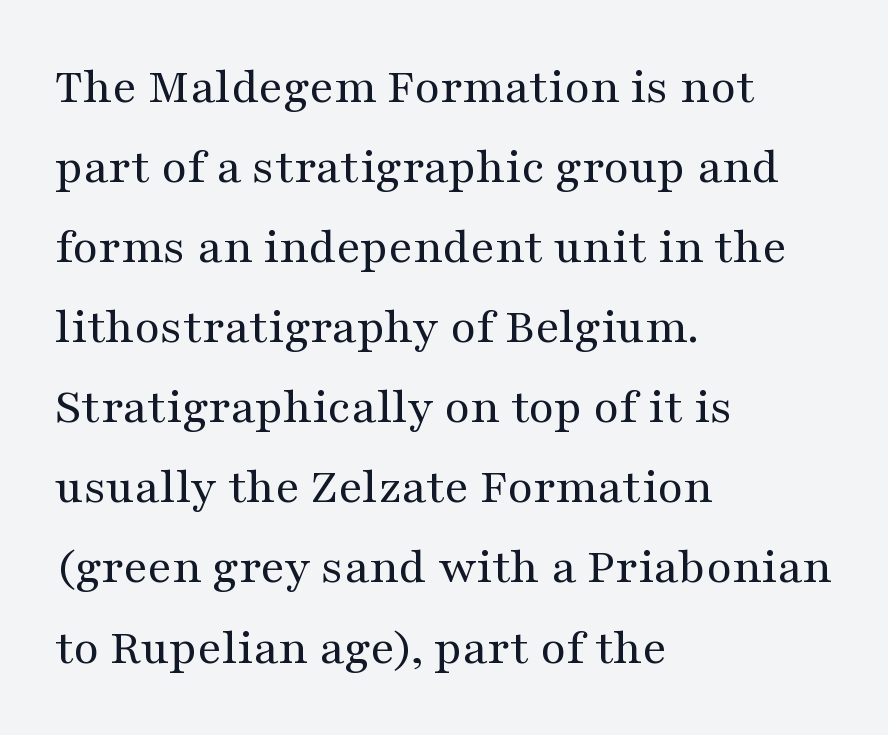
A serif font was chosen for this passage. Evenly set lines give the paragraph a standard silhouette. Visually the block forms a straight wall on the left and a jagged coastline on the right. Think standard paragraph weight, or any step lighter than that. Upright lettering throughout. The face used here is proportionally spaced, like ordinary book or web type.
